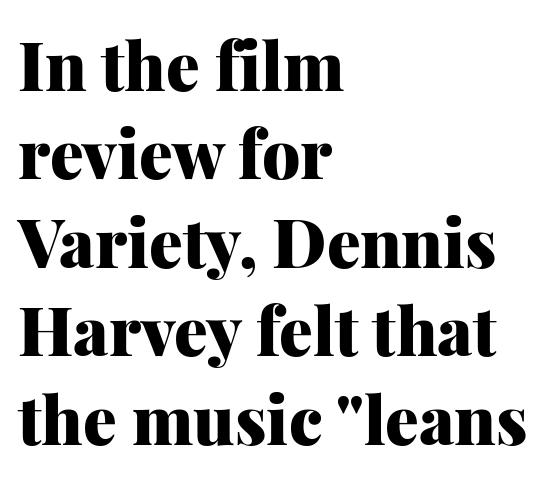
The image shows 67 px heavy serif type, upright; set left-aligned, normal line spacing (1.32x), normal letter spacing, not underlined; medium stroke contrast and a medium x-height.
